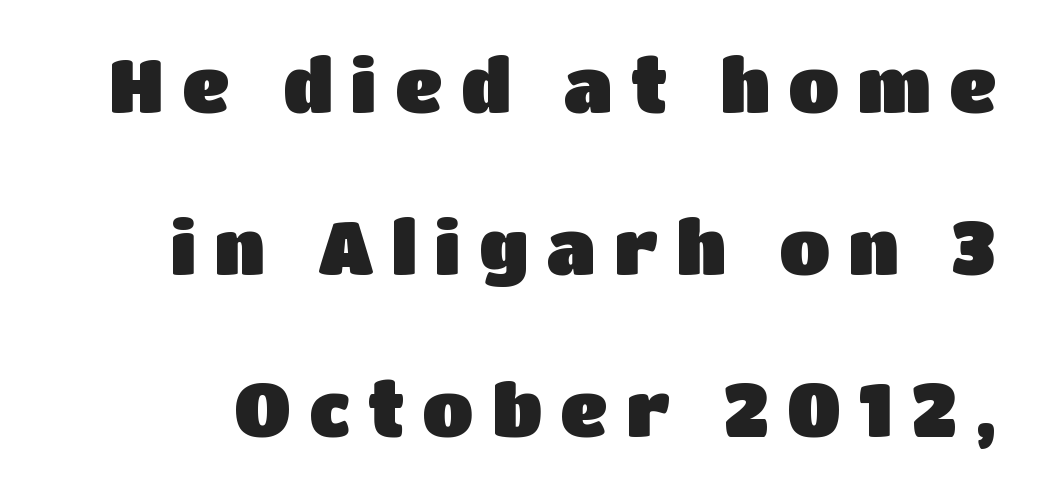
Q: Is the text italic (slanted)? A: No, it is upright.
Q: Is the typeface a serif or a sans-serif typeface? A: Sans-serif.
Q: Is the text underlined? A: No.
Q: Is the spacing between letters normal or unusually wide? A: Unusually wide.
Q: Is the spacing between lines tight, normal or loose? A: Loose.
Q: Width (condensed, normal, or wide)? A: Normal.
Q: Stroke contrast? A: Low.
Q: x-height? A: Large.
Q: Monospaced? A: No.
